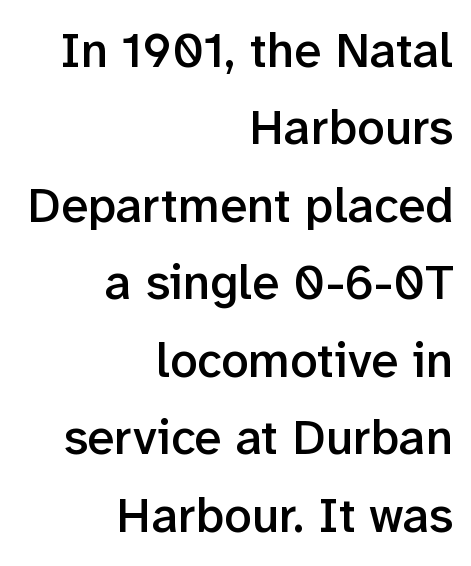
Q: Is the text bold? A: Semi-bold.
Q: Is the text italic (slanted)? A: No, it is upright.
Q: Is the typeface a serif or a sans-serif typeface? A: Sans-serif.
Q: Is the text underlined? A: No.
Q: How is the paragraph aligned? A: Right-aligned.
Q: Is the spacing between letters normal or unusually wide? A: Normal.
Q: Is the spacing between lines tight, normal or loose? A: Normal.
Q: Width (condensed, normal, or wide)? A: Normal.
Q: Stroke contrast? A: Low.
Q: x-height? A: Medium.
Q: Monospaced? A: No.
